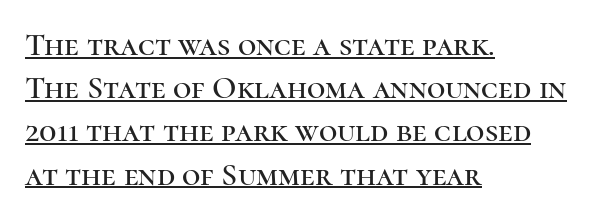
The image shows 32 px serif type, upright; set left-aligned, normal line spacing (1.35x), normal letter spacing, underlined; high stroke contrast and a medium x-height.
